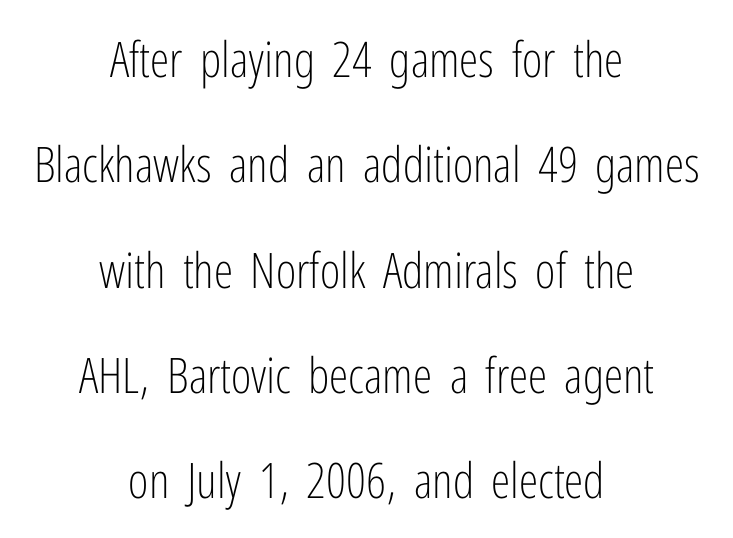
{"serif": "no", "italic": "no", "bold": "no", "weight": "light", "width": "condensed", "stroke_contrast": "low", "x_height": "medium", "monospaced": "no", "underline": "no", "align": "center", "line_spacing": "loose", "line_spacing_ratio": 2.15, "letter_spacing": "normal", "letter_spacing_em": 0.0, "glyph_px": 49}
